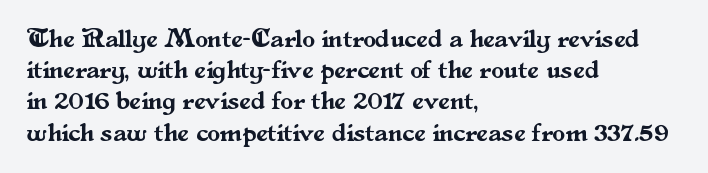
The image shows 26 px text type, upright; set left-aligned, line spacing 1.2x, normal letter spacing, not underlined.
